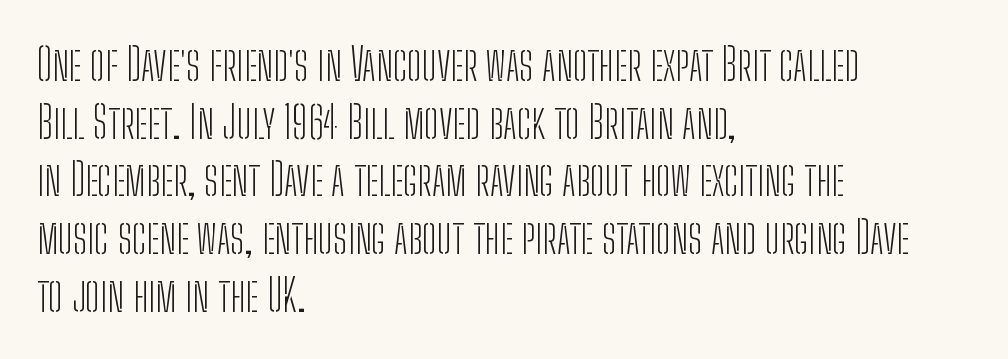
{"serif": "no", "italic": "no", "bold": "no", "weight": "light", "width": "condensed", "stroke_contrast": "low", "x_height": "medium", "monospaced": "no", "underline": "no", "align": "left", "line_spacing": "normal", "line_spacing_ratio": 1.31, "letter_spacing": "normal", "letter_spacing_em": 0.0, "glyph_px": 44}
